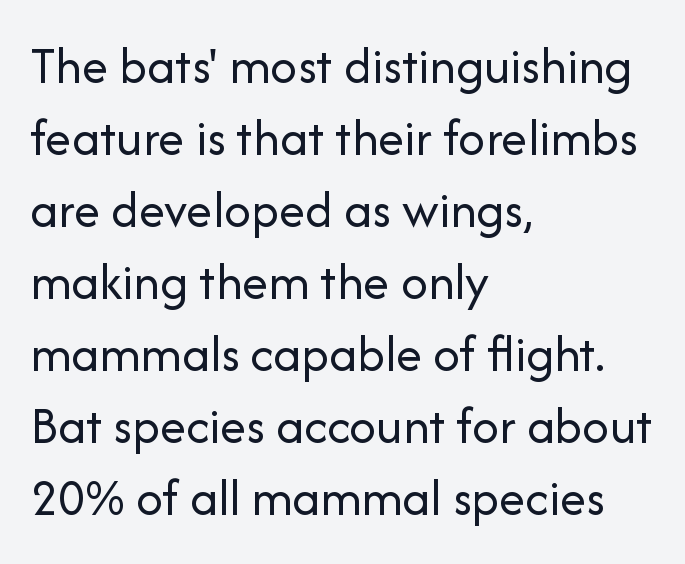
{"serif": "no", "italic": "no", "bold": "no", "weight": "regular", "width": "normal", "stroke_contrast": "low", "x_height": "medium", "monospaced": "no", "underline": "no", "align": "left", "line_spacing": "normal", "line_spacing_ratio": 1.36, "letter_spacing": "normal", "letter_spacing_em": 0.0, "glyph_px": 53}
